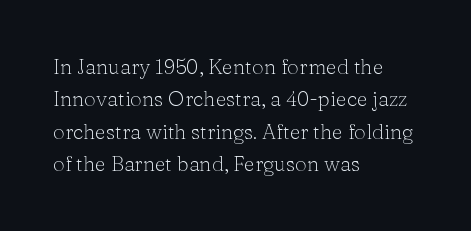
Words float on clear page, feet unadorned. Letters have the restrained weight of plain body copy at most. Horizontal alignment here is leftward, the default for most running prose. Whoever set this chose a conventional vertical rhythm. This sample uses an upright cut, with every glyph sitting square on the baseline.
